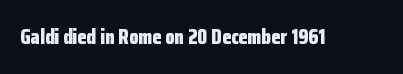
The image shows 21 px bold type, upright; set normal letter spacing, not underlined.
